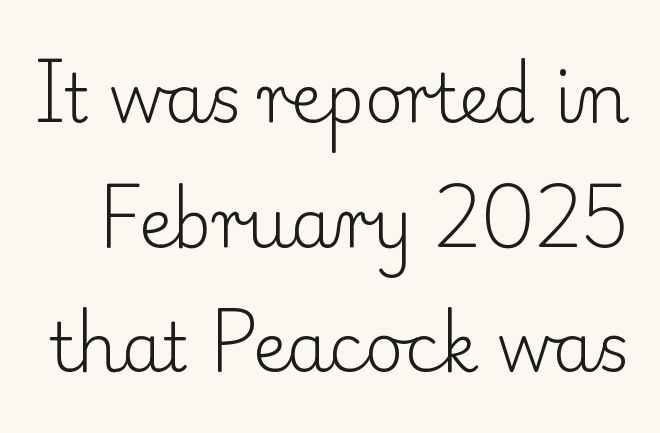
{"italic": "no", "bold": "no", "weight": "light", "width": "normal", "stroke_contrast": "low", "x_height": "small", "monospaced": "no", "underline": "no", "line_spacing_ratio": 1.86, "letter_spacing": "normal", "letter_spacing_em": 0.0, "glyph_px": 67}
